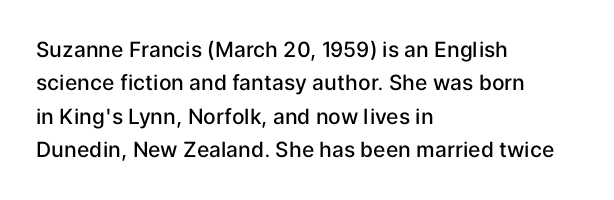
The image shows 21 px text type, upright; set left-aligned, normal line spacing (1.59x), normal letter spacing, not underlined.
